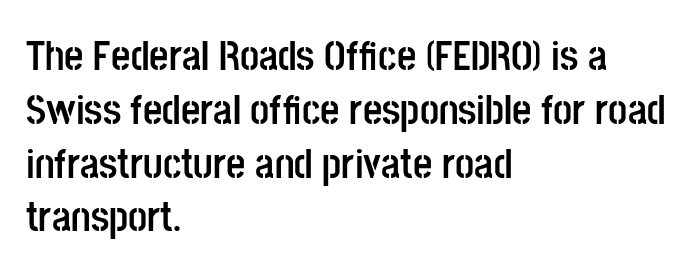
The image shows 42 px semibold, condensed sans-serif type, upright; set left-aligned, normal line spacing (1.28x), normal letter spacing, not underlined; low stroke contrast and a large x-height.
